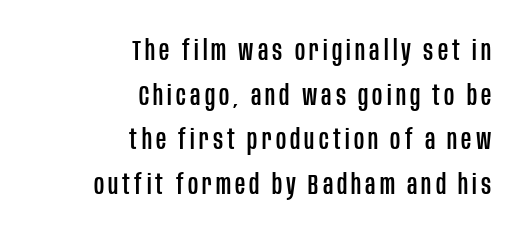
Q: Is the text italic (slanted)? A: No, it is upright.
Q: Is the typeface a serif or a sans-serif typeface? A: Sans-serif.
Q: Is the text underlined? A: No.
Q: How is the paragraph aligned? A: Right-aligned.
Q: Is the spacing between lines tight, normal or loose? A: Normal.
Q: Width (condensed, normal, or wide)? A: Condensed.
Q: Stroke contrast? A: Low.
Q: x-height? A: Large.
Q: Monospaced? A: No.
